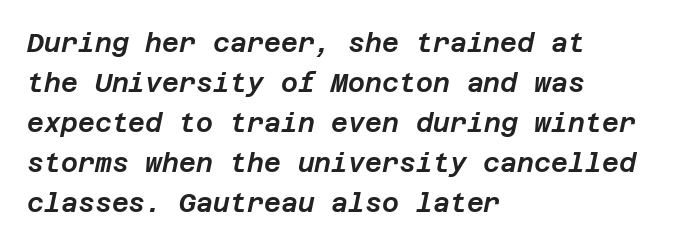
The image shows 26 px text type, italic (leaning right); set left-aligned, normal line spacing (1.54x), normal letter spacing, not underlined.
